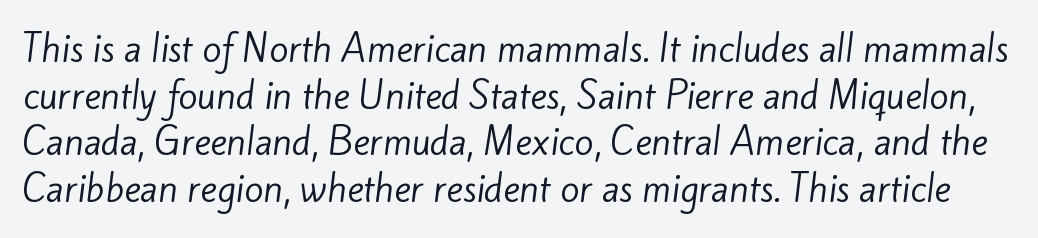
{"serif": "no", "bold": "no", "weight": "regular", "width": "normal", "stroke_contrast": "low", "x_height": "small", "monospaced": "no", "underline": "no", "line_spacing": "normal", "line_spacing_ratio": 1.33, "letter_spacing": "normal", "letter_spacing_em": 0.0, "glyph_px": 35}
